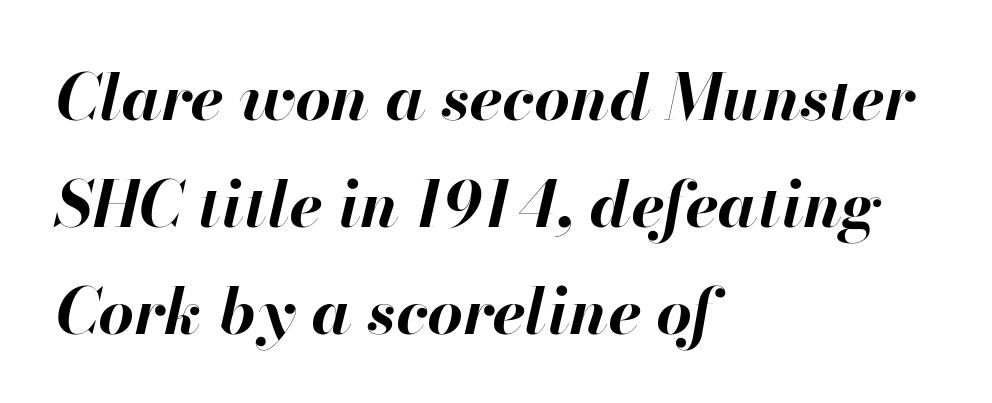
The image shows 63 px bold type, italic (leaning right); set left-aligned, normal line spacing (1.7x), normal letter spacing, not underlined; high stroke contrast and a small x-height.
